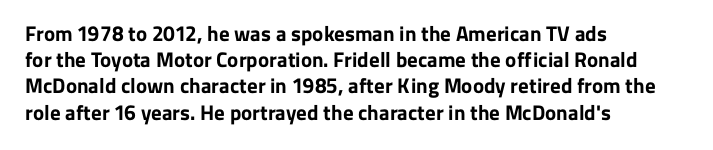
Q: Is the text bold? A: Yes.
Q: Is the text italic (slanted)? A: No, it is upright.
Q: Is the text underlined? A: No.
Q: How is the paragraph aligned? A: Left-aligned.
Q: Is the spacing between letters normal or unusually wide? A: Normal.
Q: Is the spacing between lines tight, normal or loose? A: Normal.
